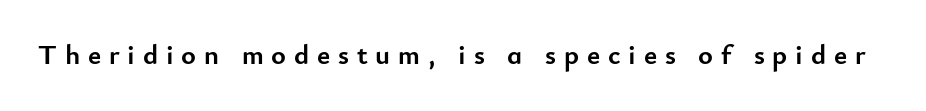
The image shows 28 px semibold sans-serif type, upright; set unusually wide letter spacing (+0.28 em), not underlined; low stroke contrast and a small x-height.
